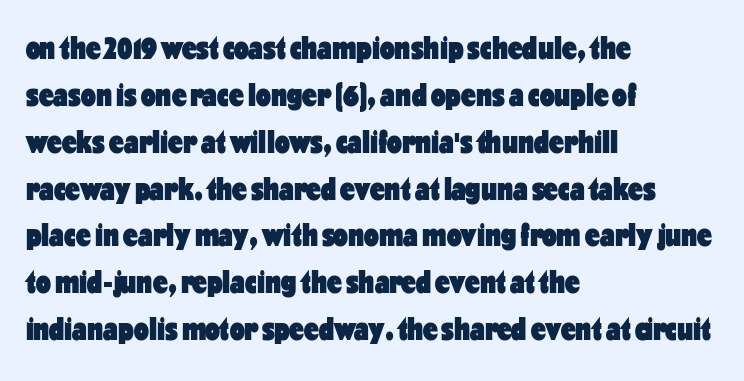
{"serif": "no", "italic": "no", "bold": "yes", "weight": "heavy", "width": "condensed", "stroke_contrast": "low", "x_height": "medium", "monospaced": "no", "underline": "no", "align": "left", "line_spacing": "normal", "line_spacing_ratio": 1.42, "letter_spacing": "normal", "letter_spacing_em": 0.0, "glyph_px": 33}
